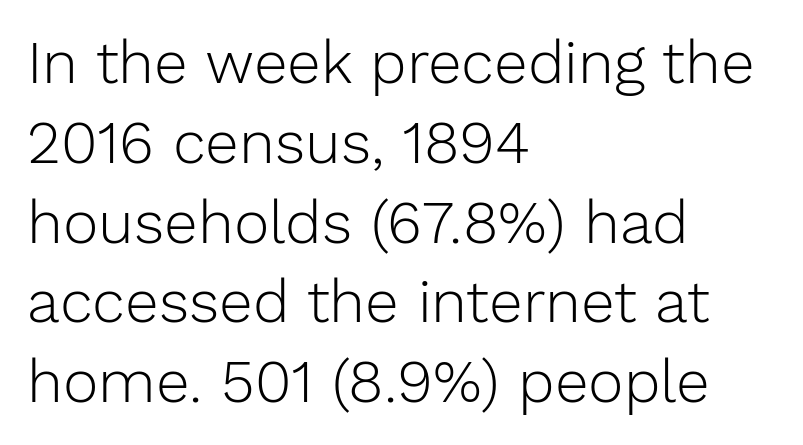
The image shows 60 px light sans-serif type, upright; set left-aligned, normal line spacing (1.33x), normal letter spacing, not underlined; low stroke contrast and a medium x-height.
